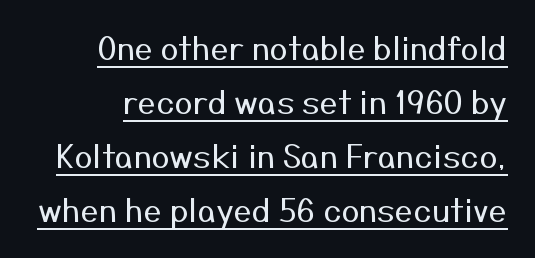
Look at the tracking — it's just the regular setting, nothing added. These lines sit exactly where default settings would place them. What kind of face is this? One without serifs — a sans. No chunkiness to these letters — they're not bold.
